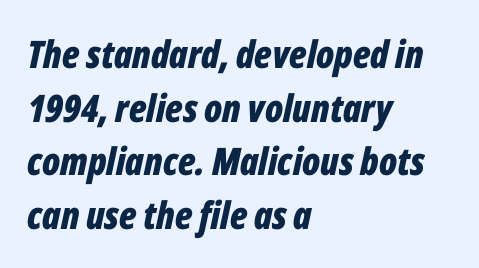
Q: Is the text bold? A: Yes.
Q: Is the text italic (slanted)? A: Yes, it leans right by about 12 degrees.
Q: Is the text underlined? A: No.
Q: How is the paragraph aligned? A: Left-aligned.
Q: Is the spacing between letters normal or unusually wide? A: Normal.
Q: Is the spacing between lines tight, normal or loose? A: Normal.
Q: Width (condensed, normal, or wide)? A: Condensed.
Q: Stroke contrast? A: Low.
Q: x-height? A: Medium.
Q: Monospaced? A: No.
